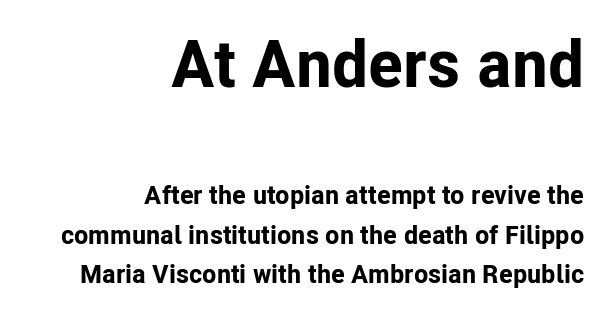
The image shows 66 px bold sans-serif type, upright; set right-aligned, normal line spacing (1.53x), normal letter spacing, not underlined; the first (top) block is 2.54x larger; low stroke contrast and a medium x-height.
